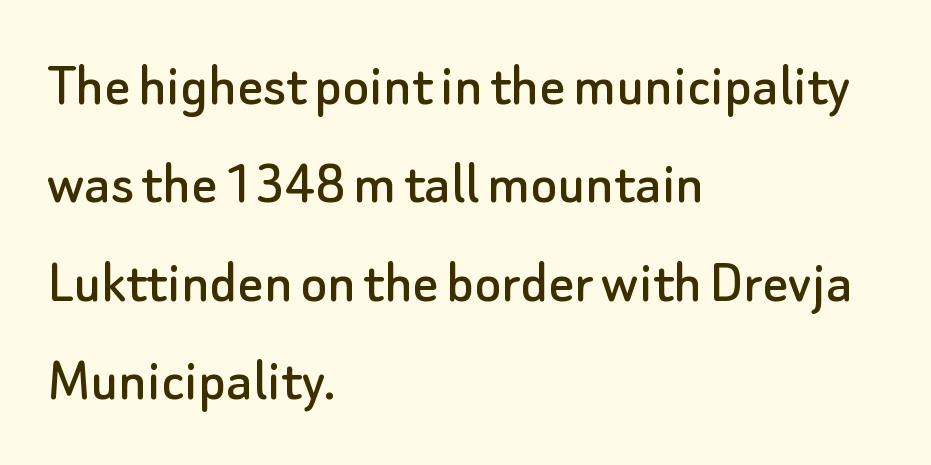
This rendering features lettering with no underline. Successive baselines arrive at the customary interval. Students, note that the glyphs here touch the page at normal intervals. Proportional: the letters do not fall into vertical columns. A sans-serif font was chosen for this passage.
